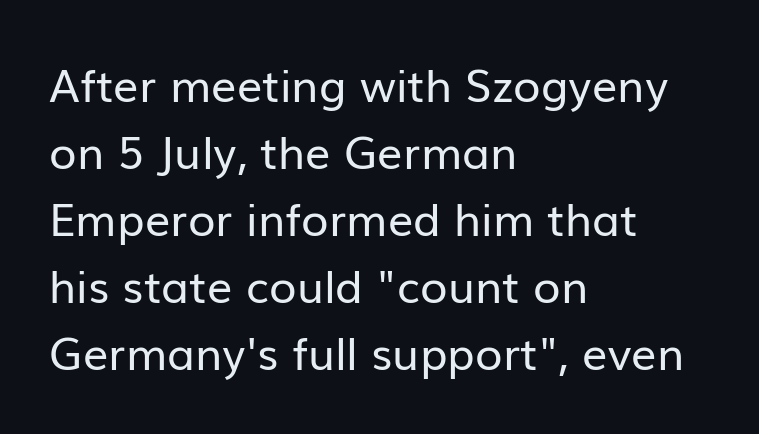
{"serif": "no", "italic": "no", "bold": "no", "weight": "regular", "width": "normal", "stroke_contrast": "low", "x_height": "medium", "monospaced": "no", "underline": "no", "align": "left", "line_spacing": "normal", "line_spacing_ratio": 1.49, "letter_spacing": "normal", "letter_spacing_em": 0.0, "glyph_px": 45}
